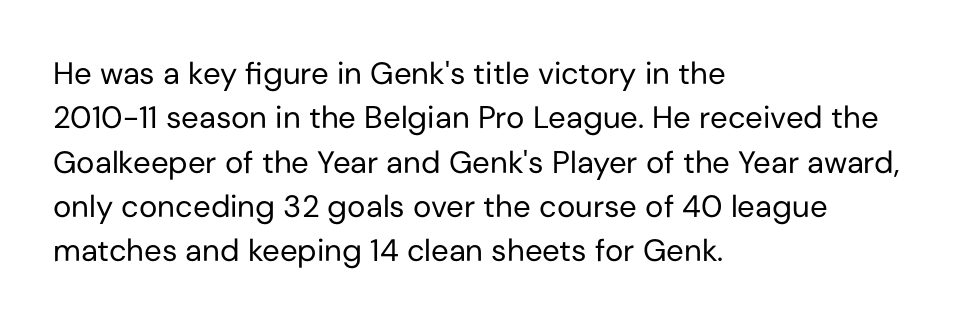
The image shows 31 px regular-weight sans-serif type, upright; set left-aligned, normal line spacing (1.43x), normal letter spacing, not underlined; low stroke contrast and a medium x-height.
